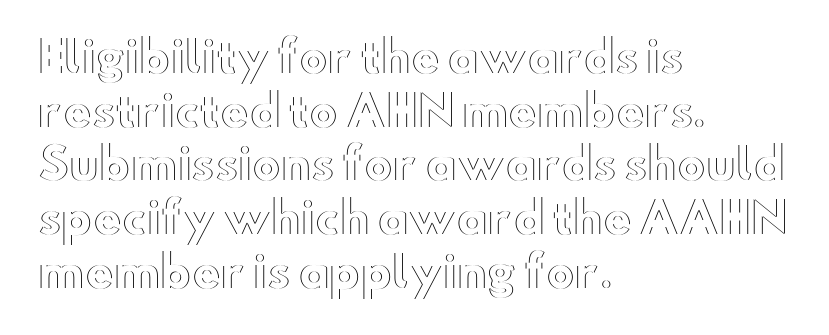
{"italic": "no", "width": "wide", "x_height": "small", "monospaced": "no", "underline": "no", "align": "left", "line_spacing": "normal", "line_spacing_ratio": 1.25, "letter_spacing": "normal", "letter_spacing_em": 0.0, "glyph_px": 43}
